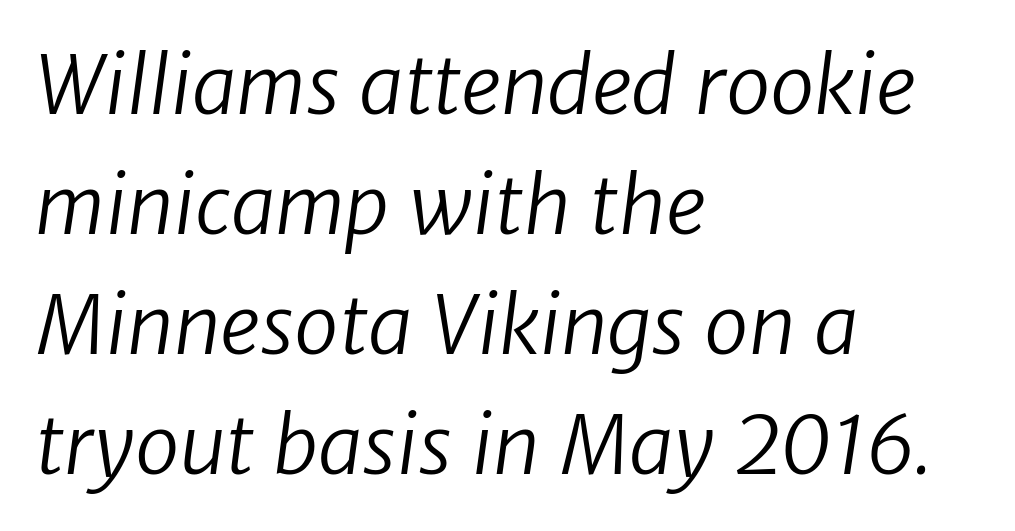
The typesetter chose a ragged-right arrangement here. Inter-character spacing is left at the font's built-in metrics. This sample keeps an unexceptional amount of space between lines. The cut favours lightness, reaching ordinary text weight at its darkest. This sample uses a sans-serif face. Spacing verdict: proportional, widths tailored to each character.
